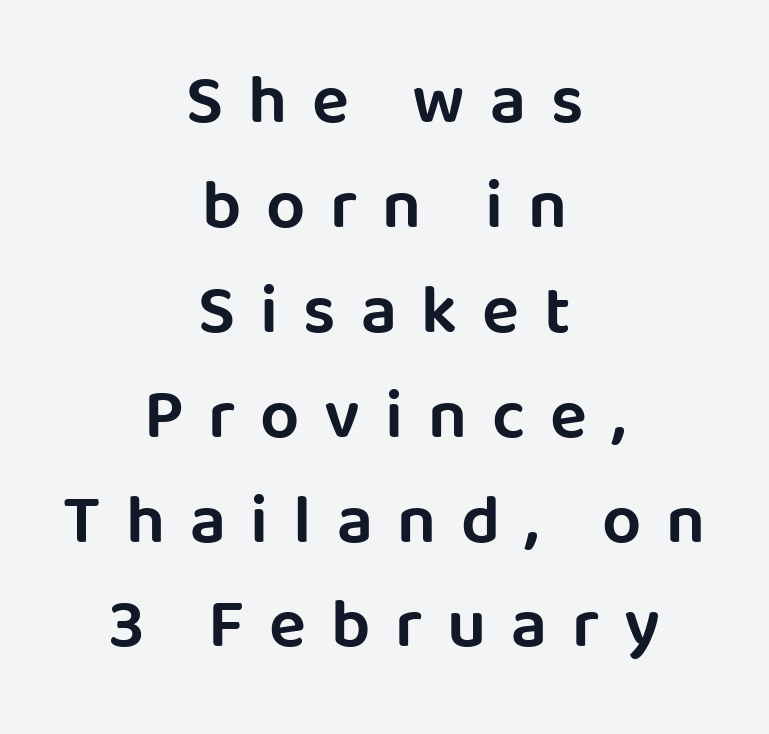
Q: Is the text italic (slanted)? A: No, it is upright.
Q: Is the typeface a serif or a sans-serif typeface? A: Sans-serif.
Q: Is the text underlined? A: No.
Q: How is the paragraph aligned? A: Centered.
Q: Is the spacing between letters normal or unusually wide? A: Unusually wide.
Q: Is the spacing between lines tight, normal or loose? A: Normal.
Q: Width (condensed, normal, or wide)? A: Normal.
Q: Stroke contrast? A: Low.
Q: x-height? A: Large.
Q: Monospaced? A: No.
